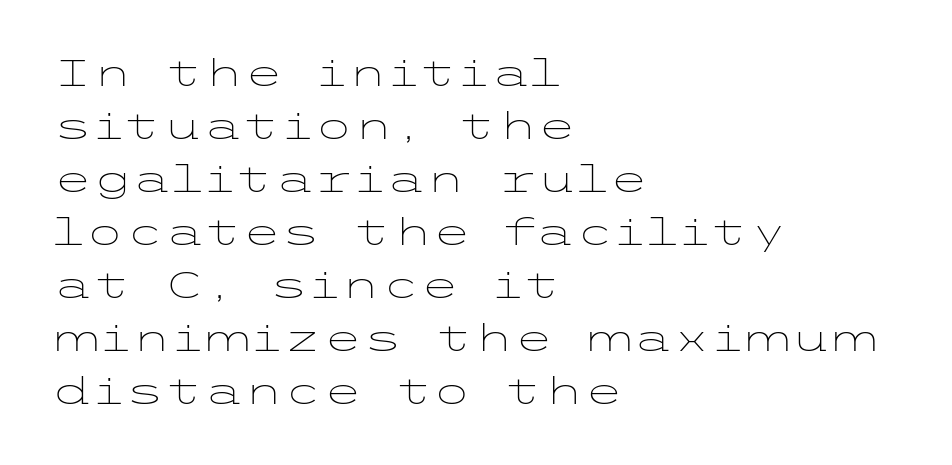
These lines keep a tight, regular rhythm from letter to letter. Posture: upright roman. All the whitespace from short lines collects on the right. Regarding serifs, this sample does without them.
